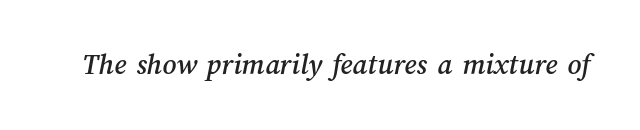
This sample has the flowing, uneven cadence of proportional lettering. Each row of text sits above clean, open space. Is the letter spacing exaggerated? No — it looks like the ordinary default.
